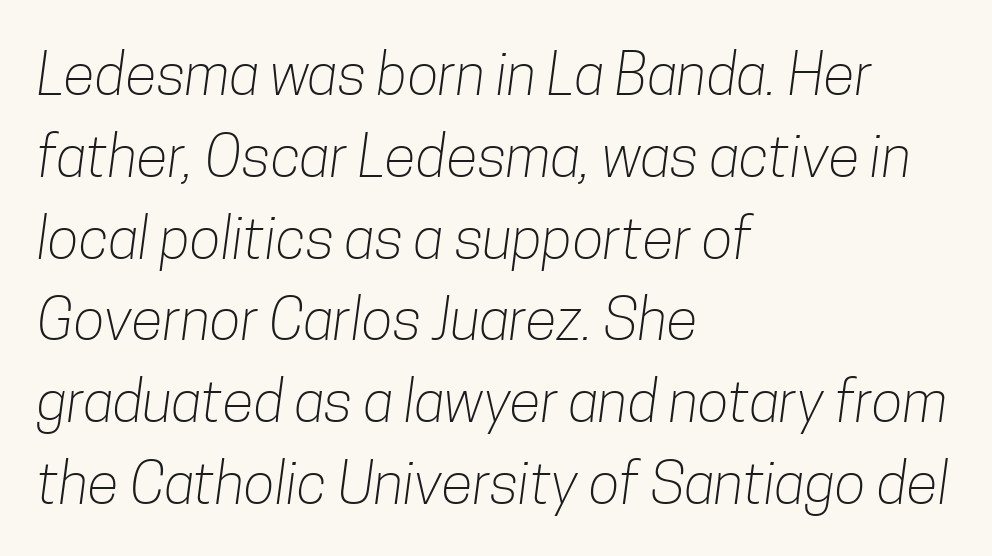
The image shows 58 px light, condensed sans-serif type; set left-aligned, normal line spacing (1.41x), normal letter spacing, not underlined; low stroke contrast and a medium x-height.
